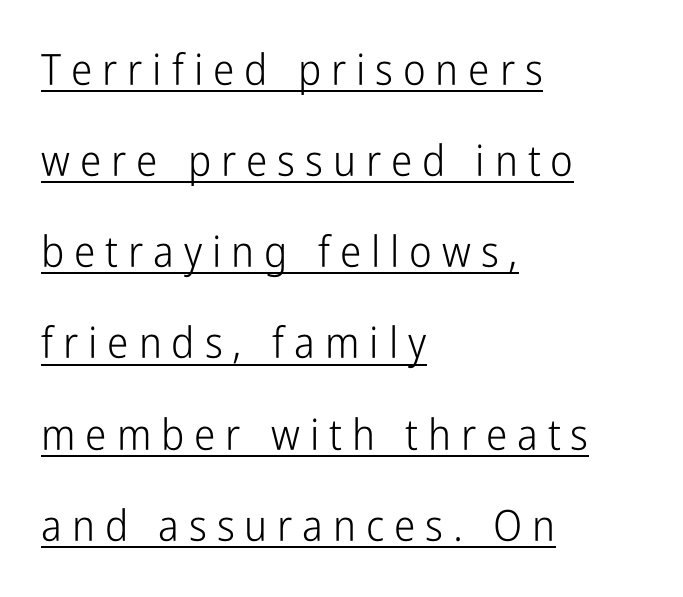
Q: Is the text bold? A: No.
Q: Is the text italic (slanted)? A: No, it is upright.
Q: Is the typeface a serif or a sans-serif typeface? A: Sans-serif.
Q: Is the text underlined? A: Yes.
Q: How is the paragraph aligned? A: Left-aligned.
Q: Is the spacing between letters normal or unusually wide? A: Unusually wide.
Q: Is the spacing between lines tight, normal or loose? A: Loose.
Q: Width (condensed, normal, or wide)? A: Condensed.
Q: Stroke contrast? A: Low.
Q: x-height? A: Medium.
Q: Monospaced? A: No.
